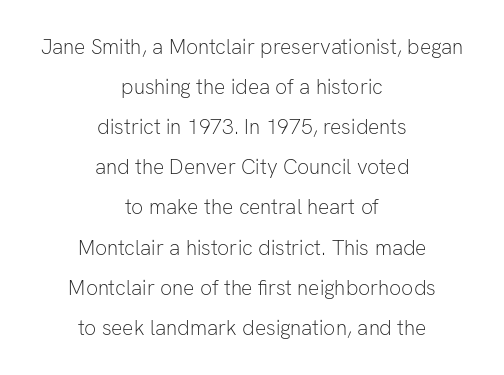
The image shows 21 px text type, upright; set centered, loose line spacing (1.91x), normal letter spacing, not underlined.
